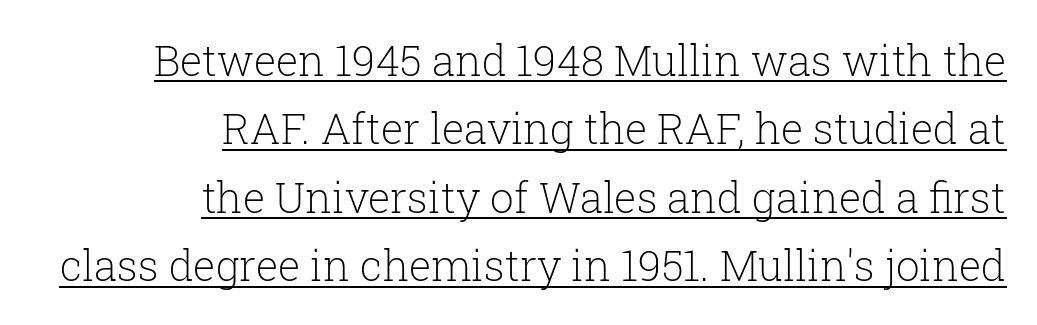
The image shows 42 px light serif type, upright; set right-aligned, normal line spacing (1.63x), normal letter spacing, underlined; low stroke contrast and a medium x-height.
